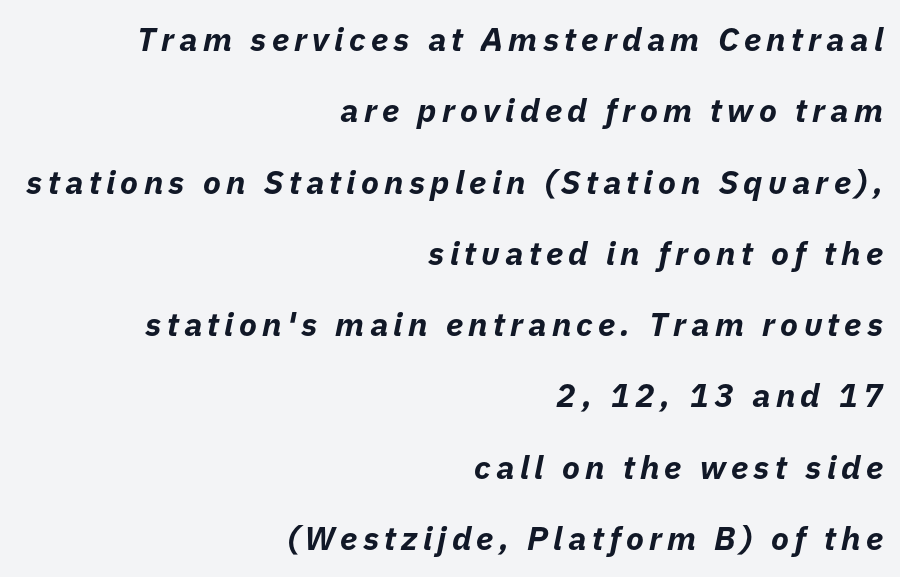
Every row of glyphs terminates at an identical x-position on the right. The gap between lines stays unmarked. Note the varied advance widths — an 'i' is clearly narrower than an 'm'. Regarding leading, the lines here are spaced well apart. The font's italic variant was chosen for this text. The sample has been set heavy, in full bold.
